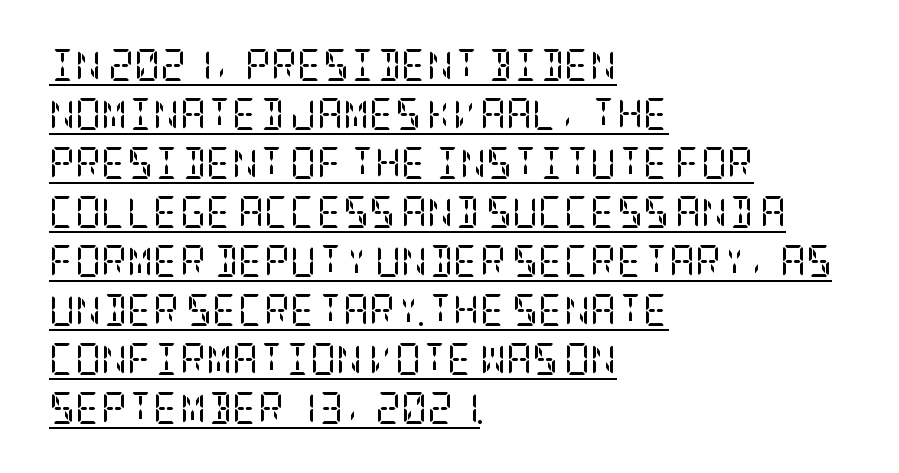
Q: Is the text bold? A: No.
Q: Is the text italic (slanted)? A: No, it is upright.
Q: Is the typeface a serif or a sans-serif typeface? A: Serif.
Q: Is the text underlined? A: Yes.
Q: How is the paragraph aligned? A: Left-aligned.
Q: Is the spacing between letters normal or unusually wide? A: Normal.
Q: Is the spacing between lines tight, normal or loose? A: Normal.
Q: Width (condensed, normal, or wide)? A: Condensed.
Q: Stroke contrast? A: Low.
Q: x-height? A: Large.
